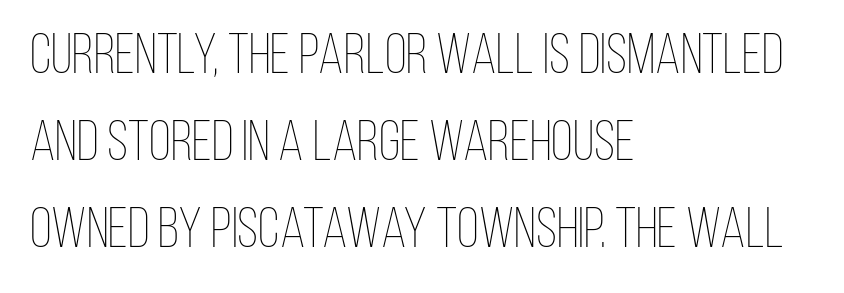
Q: Is the text bold? A: No.
Q: Is the text italic (slanted)? A: No, it is upright.
Q: Is the text underlined? A: No.
Q: How is the paragraph aligned? A: Left-aligned.
Q: Is the spacing between letters normal or unusually wide? A: Normal.
Q: Is the spacing between lines tight, normal or loose? A: Normal.
Q: Width (condensed, normal, or wide)? A: Condensed.
Q: Stroke contrast? A: Low.
Q: x-height? A: Large.
Q: Monospaced? A: No.
